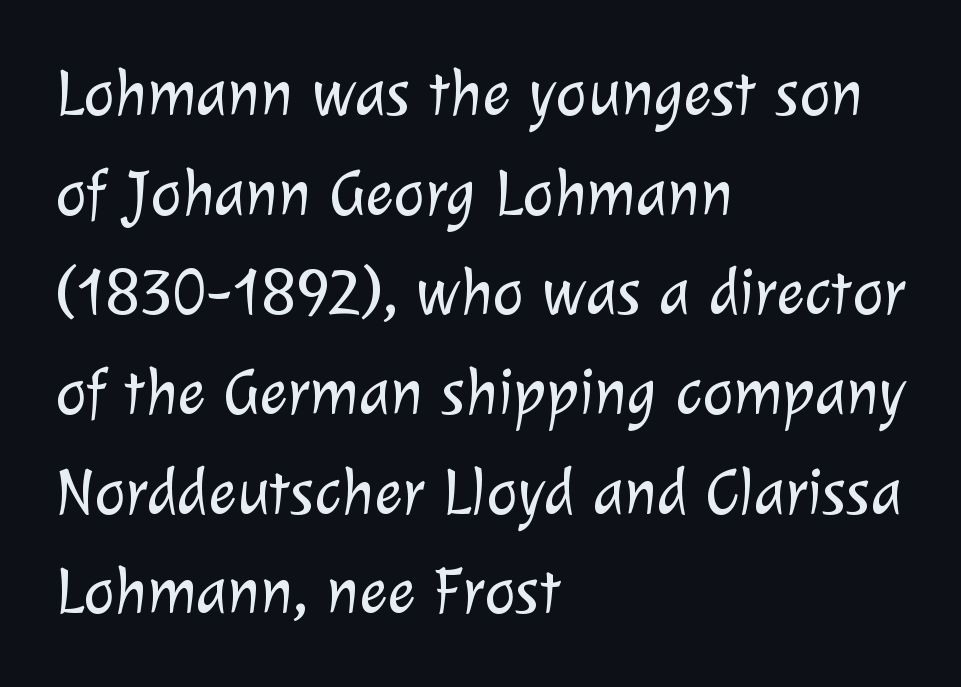
The image shows 66 px light sans-serif type; set left-aligned, normal line spacing (1.51x), normal letter spacing, not underlined; low stroke contrast and a medium x-height.
